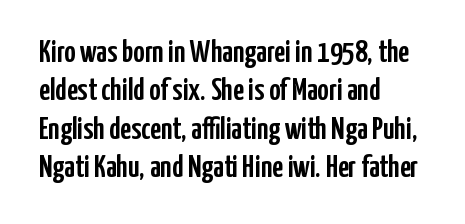
{"serif": "no", "italic": "no", "width": "condensed", "stroke_contrast": "low", "x_height": "medium", "monospaced": "no", "underline": "no", "align": "left", "line_spacing_ratio": 1.24, "letter_spacing": "normal", "letter_spacing_em": 0.0, "glyph_px": 31}
